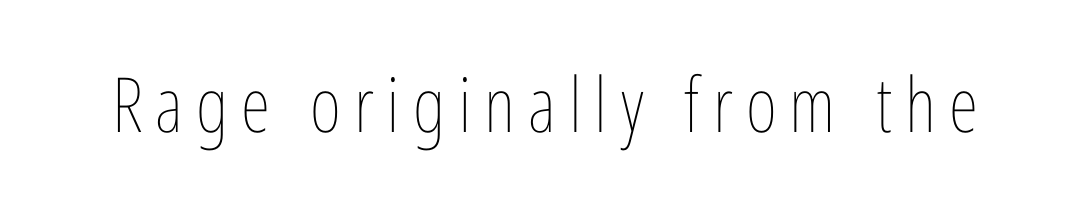
{"italic": "no", "bold": "no", "weight": "thin", "width": "condensed", "stroke_contrast": "low", "x_height": "medium", "monospaced": "no", "underline": "no", "glyph_px": 76}
